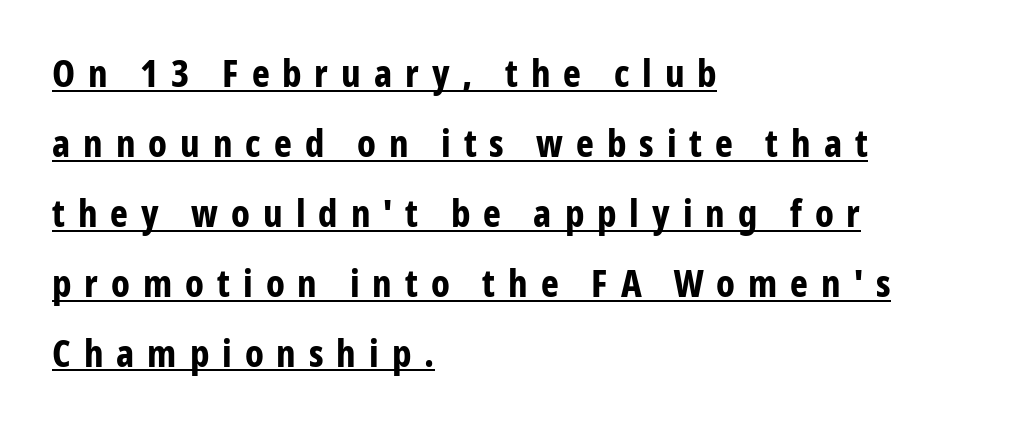
Q: Is the text bold? A: Yes.
Q: Is the text italic (slanted)? A: No, it is upright.
Q: Is the typeface a serif or a sans-serif typeface? A: Sans-serif.
Q: Is the text underlined? A: Yes.
Q: How is the paragraph aligned? A: Left-aligned.
Q: Is the spacing between letters normal or unusually wide? A: Unusually wide.
Q: Width (condensed, normal, or wide)? A: Condensed.
Q: Stroke contrast? A: Low.
Q: x-height? A: Medium.
Q: Monospaced? A: No.
